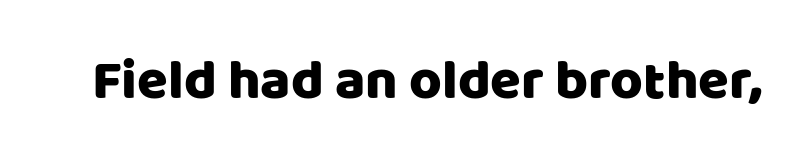
Ascenders rise straight up at ninety degrees. The letters carry no serifs — their stems end cleanly without finishing strokes. Character widths vary here, with narrow letters taking less room than wide ones. Between one letter and the next there's only the usual sliver of space. Has an underline been added? It has not.
